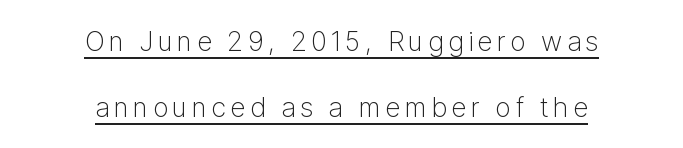
Compared with a typical body face, this is equally light or lighter still. The line-height multiplier appears high, well above default. A typesetter would mark this as roman, not italic. Layout note: lines centered. In designer terms, the underline attribute is active on this setting.
